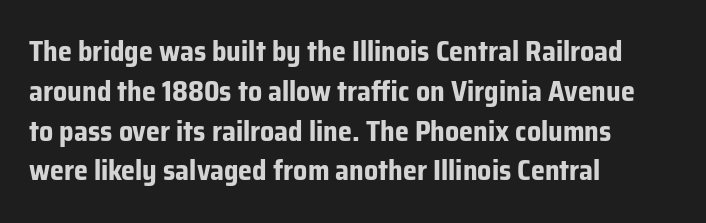
{"serif": "no", "italic": "no", "bold": "yes", "weight": "bold", "width": "normal", "stroke_contrast": "low", "x_height": "medium", "monospaced": "no", "underline": "no", "align": "left", "line_spacing": "normal", "line_spacing_ratio": 1.42, "letter_spacing": "normal", "letter_spacing_em": 0.0, "glyph_px": 28}
